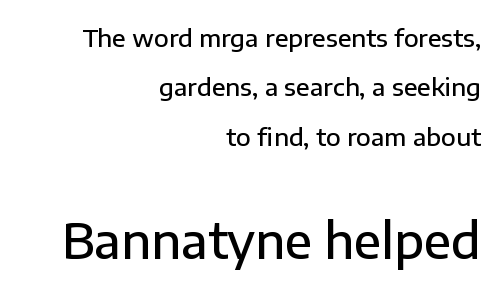
The image shows 48 px semibold sans-serif type, upright; set right-aligned, loose line spacing (2.06x), normal letter spacing, not underlined; the second (bottom) block is 2.0x larger; low stroke contrast and a medium x-height.
